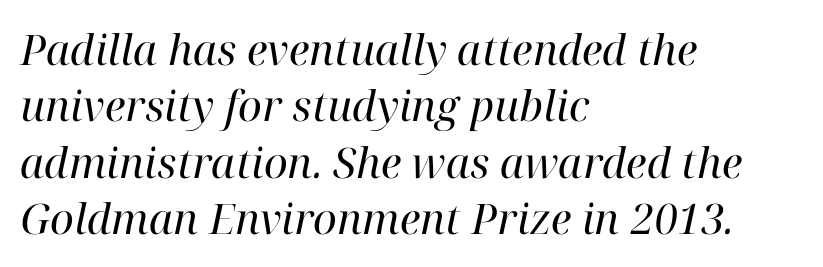
Q: Is the text bold? A: No.
Q: Is the text italic (slanted)? A: Yes, it leans right by about 12 degrees.
Q: Is the typeface a serif or a sans-serif typeface? A: Serif.
Q: Is the text underlined? A: No.
Q: How is the paragraph aligned? A: Left-aligned.
Q: Is the spacing between letters normal or unusually wide? A: Normal.
Q: Is the spacing between lines tight, normal or loose? A: Normal.
Q: Width (condensed, normal, or wide)? A: Normal.
Q: Stroke contrast? A: High.
Q: x-height? A: Medium.
Q: Monospaced? A: No.
